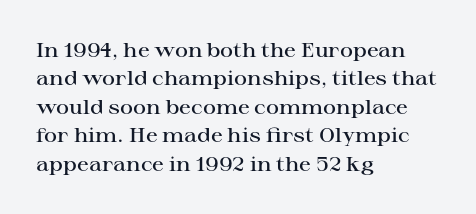
The image shows 20 px text type, upright; set left-aligned, normal line spacing (1.42x), normal letter spacing, not underlined.
